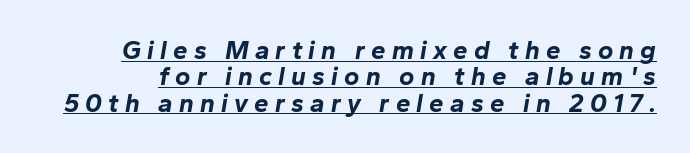
The image shows 26 px bold type, italic (leaning right); set tight line spacing (1.01x), unusually wide letter spacing (+0.24 em), underlined.
